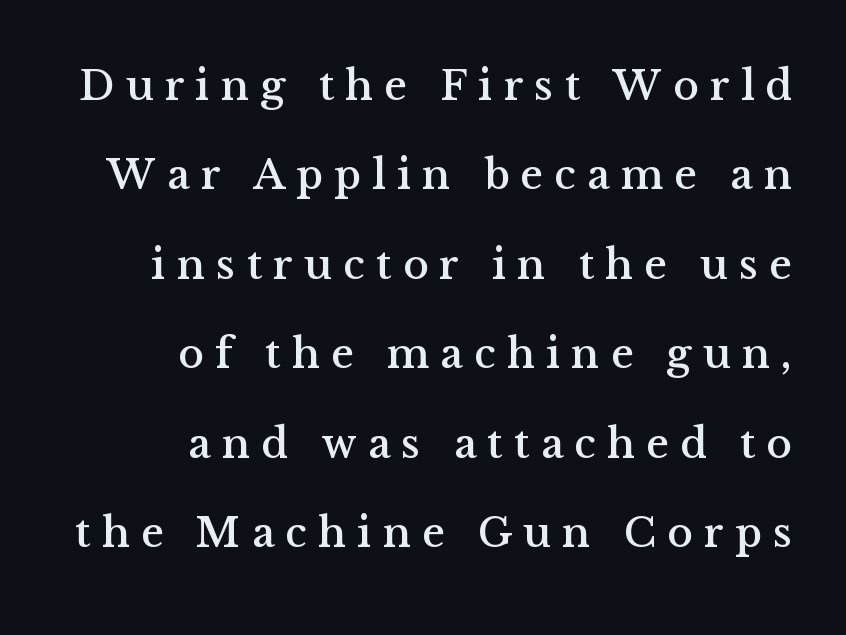
{"serif": "yes", "italic": "no", "width": "normal", "stroke_contrast": "medium", "x_height": "medium", "monospaced": "no", "underline": "no", "align": "right", "line_spacing": "loose", "line_spacing_ratio": 2.08, "letter_spacing": "wide", "letter_spacing_em": 0.26, "glyph_px": 43}
